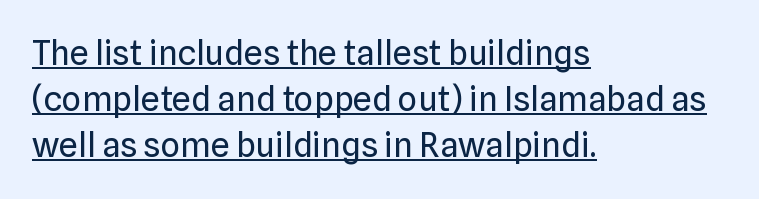
The words here are underlined. These lines are rendered in a variable-pitch font. Short note: letters normally spaced. Vertical strokes here are truly vertical. Stem width sits at or under what a default text font uses. The space between consecutive lines is moderate.
